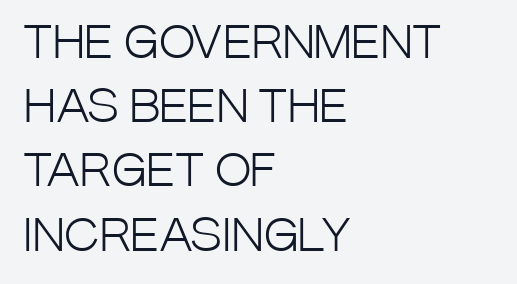
{"serif": "no", "italic": "no", "bold": "no", "weight": "light", "width": "condensed", "stroke_contrast": "low", "x_height": "large", "monospaced": "no", "underline": "no", "align": "left", "line_spacing": "normal", "line_spacing_ratio": 1.46, "letter_spacing": "normal", "letter_spacing_em": 0.0, "glyph_px": 44}
